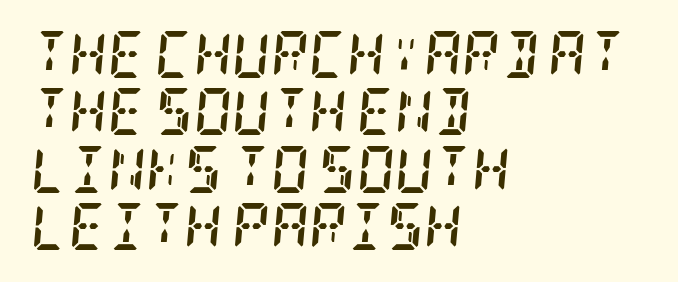
{"serif": "yes", "italic": "yes", "lean": "right", "slant_degrees": 5, "bold": "yes", "weight": "semibold", "width": "condensed", "stroke_contrast": "low", "x_height": "large", "underline": "no", "align": "left", "line_spacing_ratio": 1.22, "letter_spacing": "normal", "letter_spacing_em": 0.0, "glyph_px": 47}
